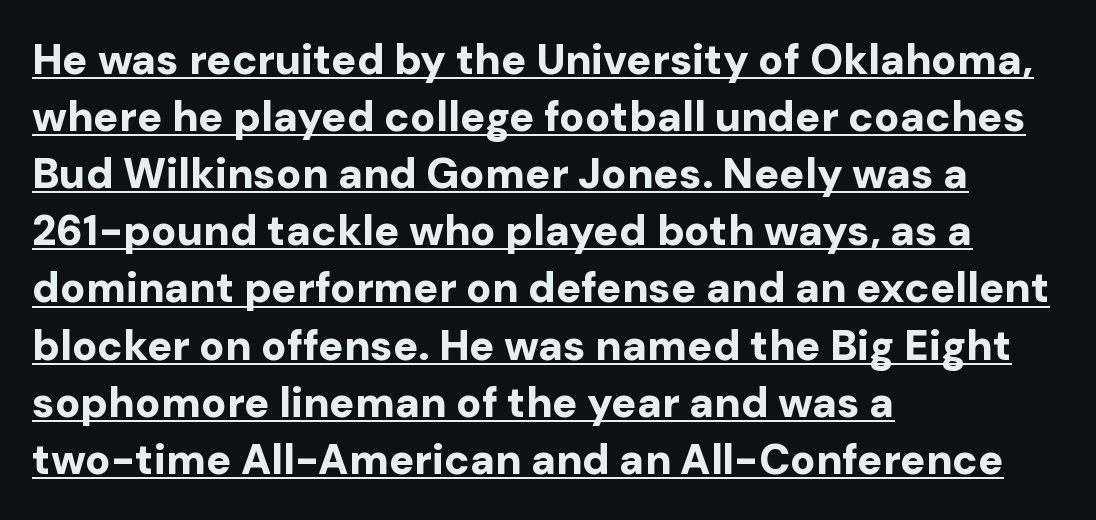
The image shows 42 px bold sans-serif type, upright; set left-aligned, normal line spacing (1.36x), normal letter spacing, underlined; low stroke contrast and a medium x-height.
